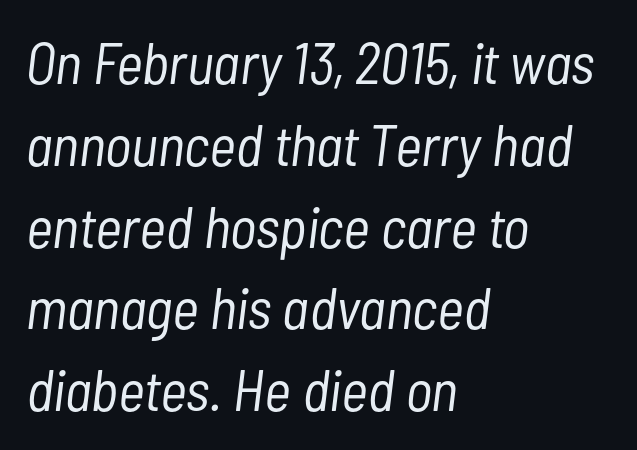
The image shows 58 px light, condensed type, italic (leaning right); set left-aligned, normal line spacing (1.41x), normal letter spacing, not underlined; low stroke contrast and a medium x-height.
